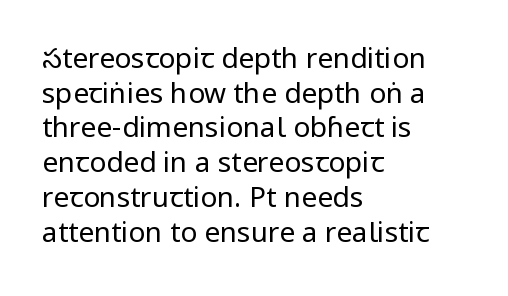
{"serif": "no", "italic": "no", "bold": "no", "weight": "regular", "width": "condensed", "stroke_contrast": "low", "x_height": "large", "monospaced": "no", "underline": "no", "align": "left", "line_spacing_ratio": 1.24, "letter_spacing": "normal", "letter_spacing_em": 0.0, "glyph_px": 28}
